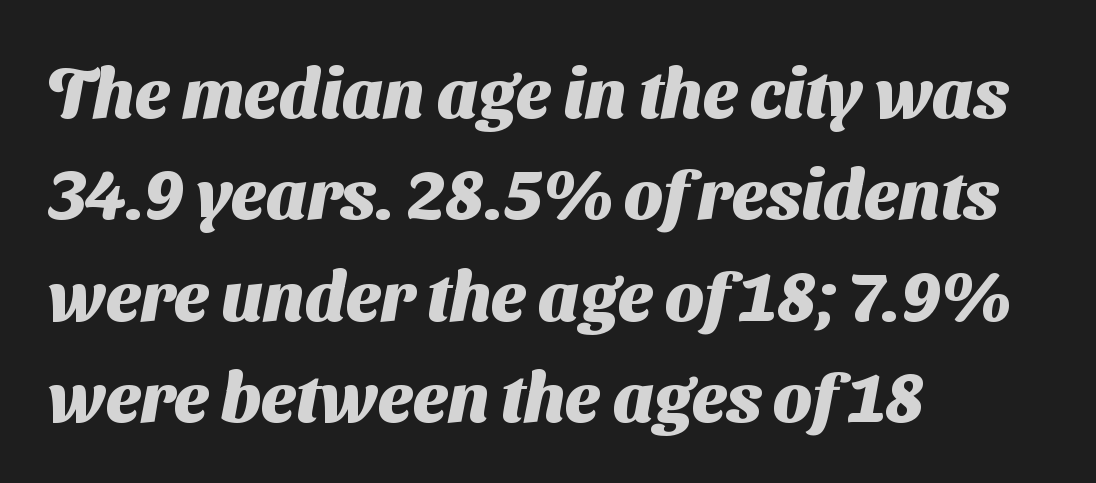
{"serif": "no", "bold": "yes", "weight": "heavy", "width": "normal", "stroke_contrast": "medium", "x_height": "medium", "monospaced": "no", "underline": "no", "align": "left", "line_spacing": "normal", "line_spacing_ratio": 1.47, "letter_spacing": "normal", "letter_spacing_em": 0.0, "glyph_px": 69}
